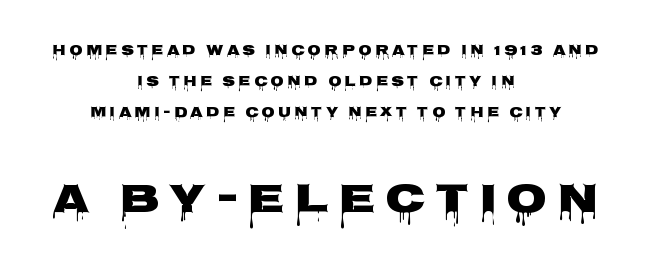
Q: Is the text italic (slanted)? A: No, it is upright.
Q: Is the typeface a serif or a sans-serif typeface? A: Sans-serif.
Q: Is the text underlined? A: No.
Q: How is the paragraph aligned? A: Centered.
Q: Is the spacing between letters normal or unusually wide? A: Unusually wide.
Q: Is the spacing between lines tight, normal or loose? A: Loose.
Q: Which block of text is set in a larger size, the first (top) or the second (bottom)? A: The second (bottom) one.
Q: Width (condensed, normal, or wide)? A: Wide.
Q: Stroke contrast? A: Low.
Q: x-height? A: Large.
Q: Monospaced? A: No.
